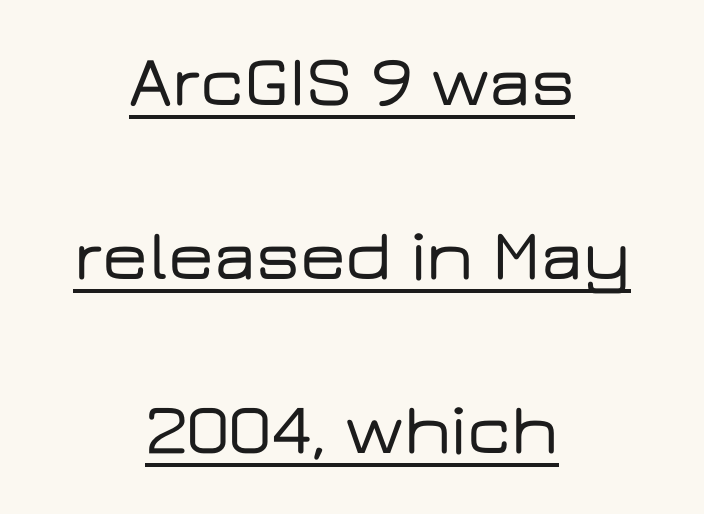
Line spacing here is loose. Posture: upright roman. You could not count columns in this text — the font is proportionally spaced. The rendered words wear a rule along their underside. The line texture is even and compact thanks to regular tracking.
